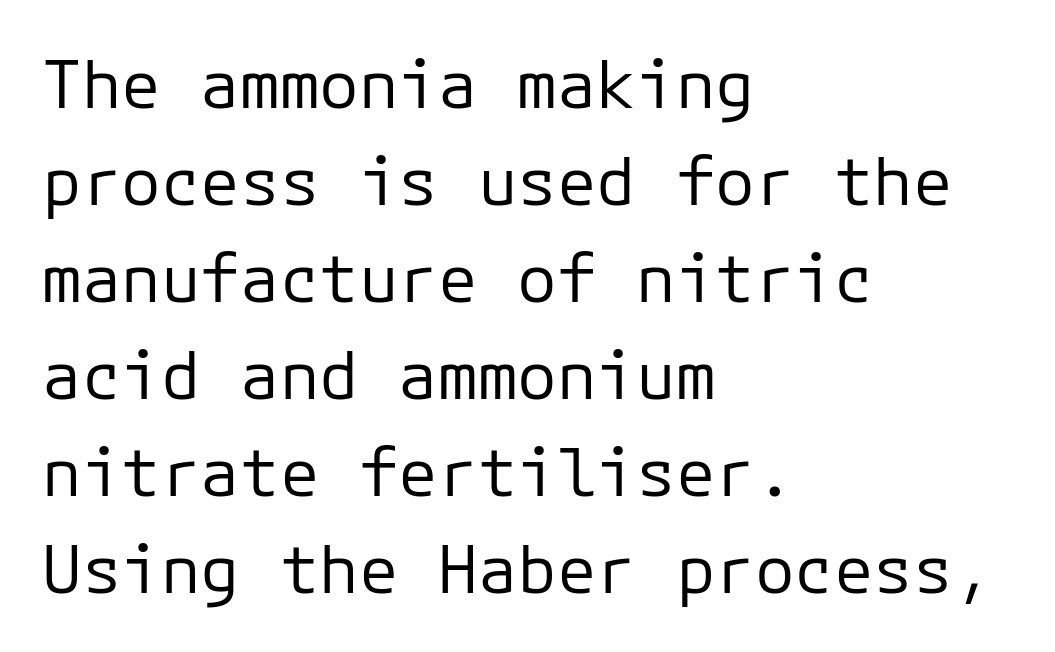
The image shows 66 px regular-weight sans-serif type, upright; set left-aligned, normal line spacing (1.47x), normal letter spacing, not underlined; low stroke contrast and a medium x-height.
